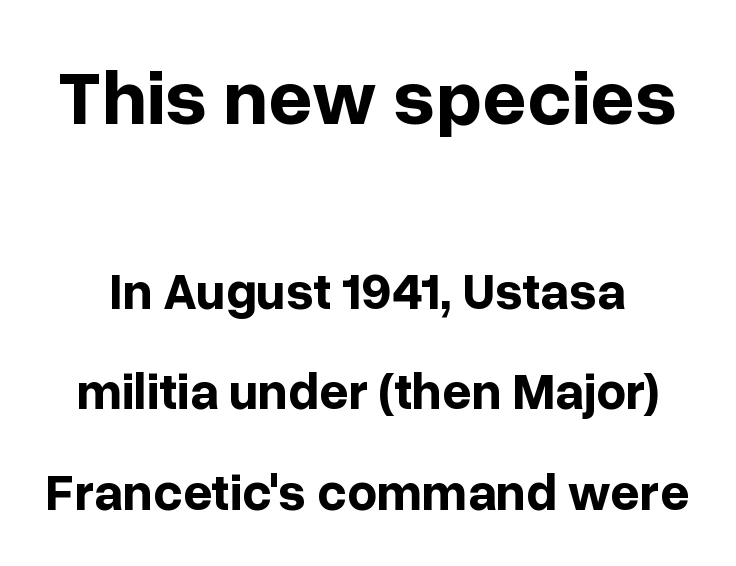
Q: Is the text bold? A: Yes.
Q: Is the text italic (slanted)? A: No, it is upright.
Q: Is the typeface a serif or a sans-serif typeface? A: Sans-serif.
Q: Is the text underlined? A: No.
Q: Is the spacing between letters normal or unusually wide? A: Normal.
Q: Is the spacing between lines tight, normal or loose? A: Loose.
Q: Which block of text is set in a larger size, the first (top) or the second (bottom)? A: The first (top) one.
Q: Width (condensed, normal, or wide)? A: Normal.
Q: Stroke contrast? A: Low.
Q: x-height? A: Medium.
Q: Monospaced? A: No.
